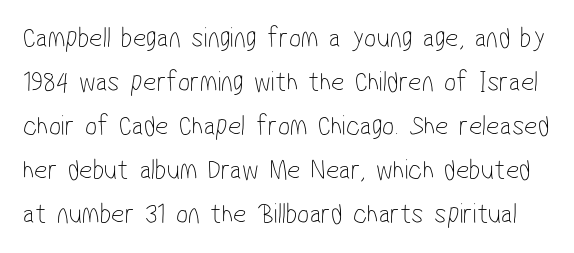
Varying glyph widths throughout — classic text-font behaviour. Is this a heavy cut? Hardly; it is regular or lighter. Nope, no serifs anywhere on these letters. No word sits above an underline. Observe the ordinary spacing: letters are neighbours, not strangers.
